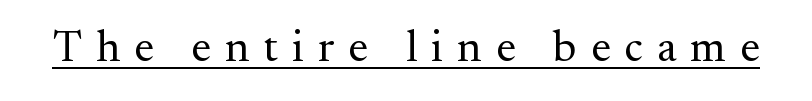
Display-style spreading of the glyphs; the letterfit is very open. You can tell from the footed stems that serif type was used. Ascenders rise straight up at ninety degrees. Is there an underline? Yes — a line sits under the letters.
